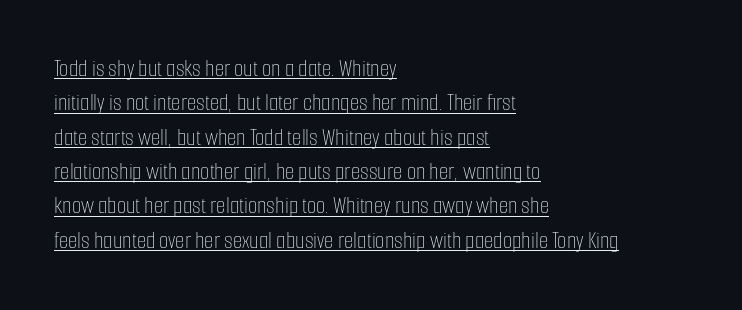
{"italic": "no", "bold": "no", "underline": "yes", "align": "left", "line_spacing": "normal", "line_spacing_ratio": 1.43, "letter_spacing": "normal", "letter_spacing_em": 0.0, "glyph_px": 24}
